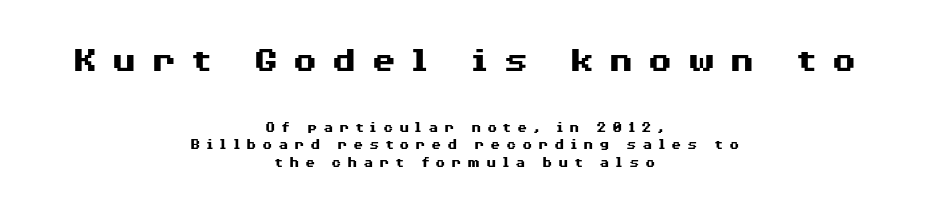
The image shows 37 px heavy, wide sans-serif type, upright; set centered, line spacing 1.19x, unusually wide letter spacing (+0.37 em), not underlined; the first (top) block is 2.47x larger; medium stroke contrast and a medium x-height.
